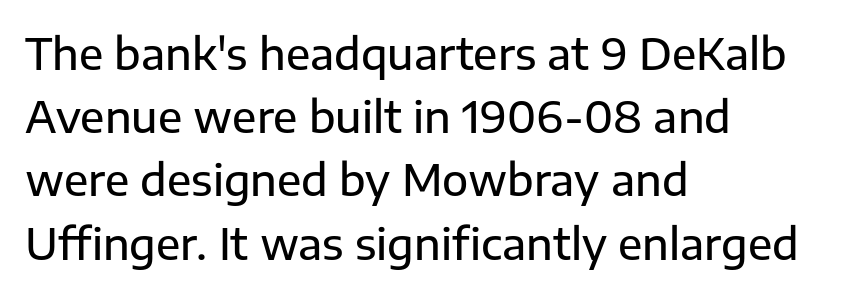
{"serif": "no", "italic": "no", "width": "normal", "stroke_contrast": "low", "x_height": "medium", "monospaced": "no", "underline": "no", "align": "left", "line_spacing": "normal", "line_spacing_ratio": 1.47, "letter_spacing": "normal", "letter_spacing_em": 0.0, "glyph_px": 43}
